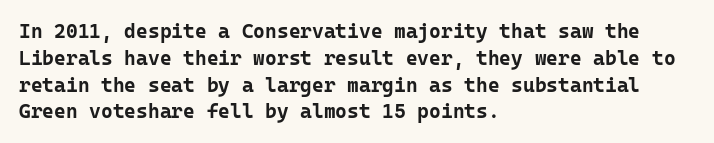
The image shows 20 px bold type, upright; set left-aligned, normal line spacing (1.34x), normal letter spacing, not underlined.
